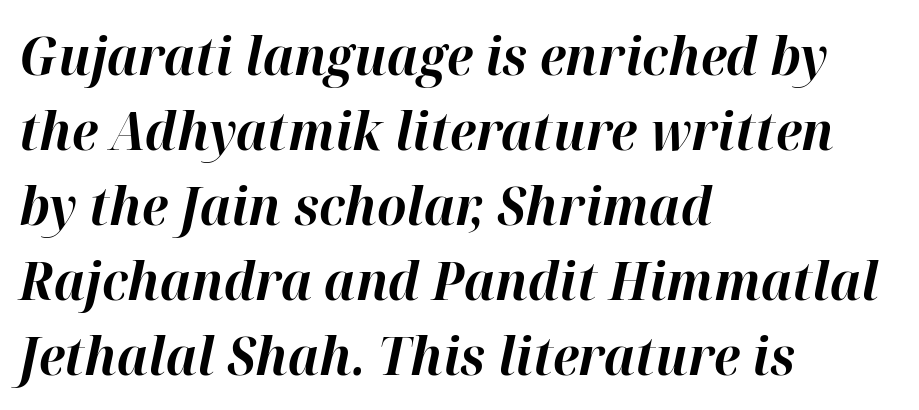
Rendered with sloped, italic letterforms. Chunky letters — that's bold for sure. The rag falls on the right side of this text block. These lines are rendered in a variable-pitch font. The area under the type is left untouched.
